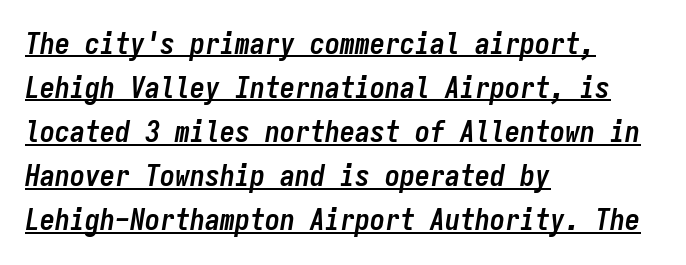
The image shows 30 px semibold, condensed type, italic (leaning right), monospaced; set left-aligned, normal line spacing (1.47x), normal letter spacing, underlined; low stroke contrast and a medium x-height.
